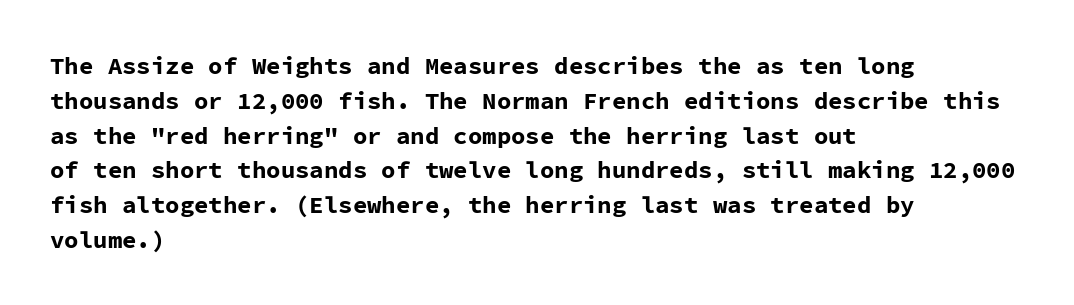
Nope, not italic — everything's standing straight. The passage shown has conventional tracking throughout. Bold? Absolutely — the strokes are thick and heavy. If you drew a ruler down the left edge, every line would touch it. The gap between lines stays unmarked. Horizontal bands of white between lines are of average thickness.
